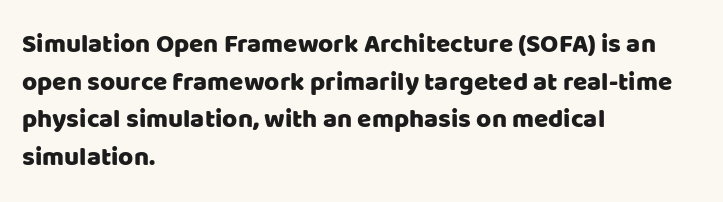
The image shows 26 px text type, upright; set left-aligned, normal line spacing (1.45x), normal letter spacing, not underlined.
